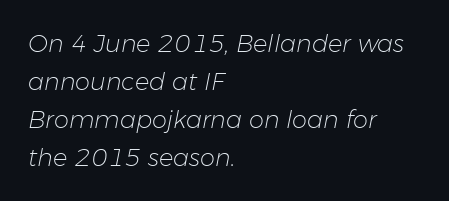
A typesetter would mark this as italic. This reads as an unemphasized weight, regular at the heaviest. Caption: standard tracking, unaltered. Any mark beneath the type? The region is blank. The paragraph shown leans on its left margin.
